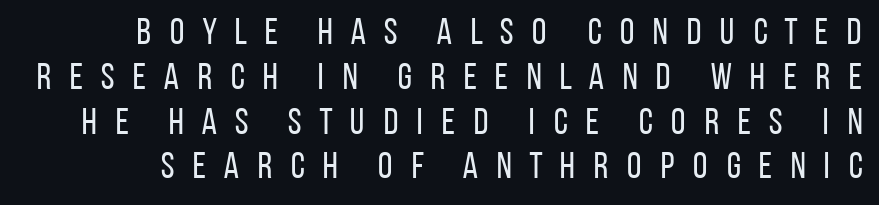
Q: Is the text bold? A: No.
Q: Is the text italic (slanted)? A: No, it is upright.
Q: Is the typeface a serif or a sans-serif typeface? A: Sans-serif.
Q: Is the text underlined? A: No.
Q: Is the spacing between letters normal or unusually wide? A: Unusually wide.
Q: Width (condensed, normal, or wide)? A: Condensed.
Q: Stroke contrast? A: Low.
Q: x-height? A: Large.
Q: Monospaced? A: No.
